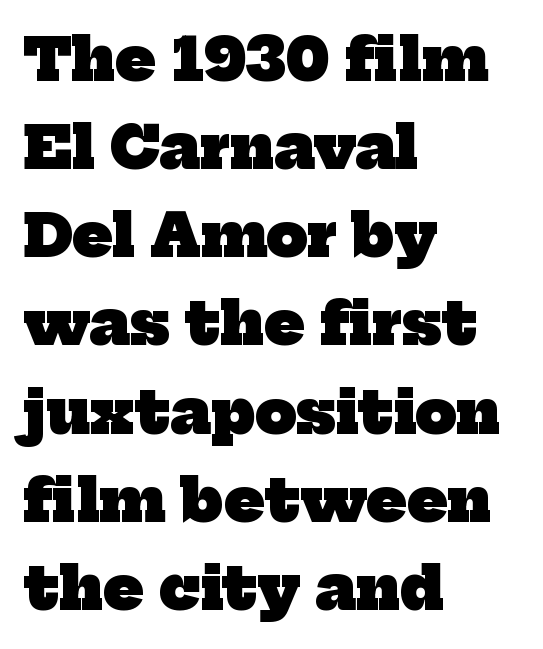
The image shows 58 px heavy serif type; set left-aligned, normal line spacing (1.52x), normal letter spacing, not underlined; low stroke contrast and a medium x-height.
